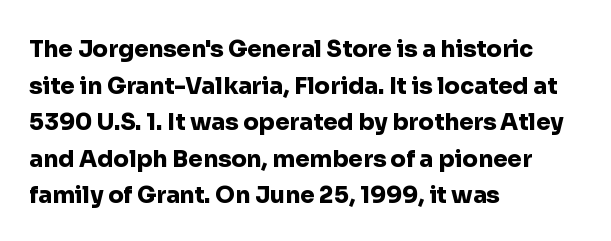
The image shows 23 px bold type, upright; set left-aligned, normal line spacing (1.59x), normal letter spacing, not underlined.
